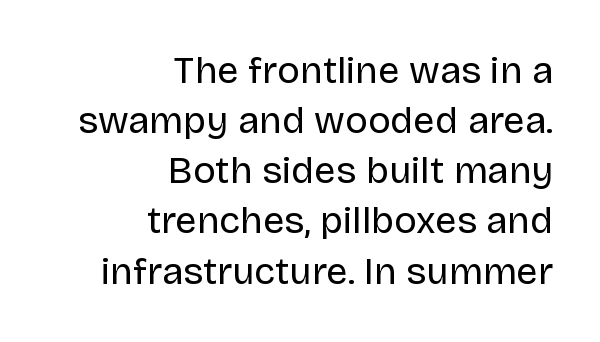
The image shows 38 px regular-weight sans-serif type, upright; set right-aligned, normal line spacing (1.32x), normal letter spacing, not underlined; low stroke contrast and a large x-height.
